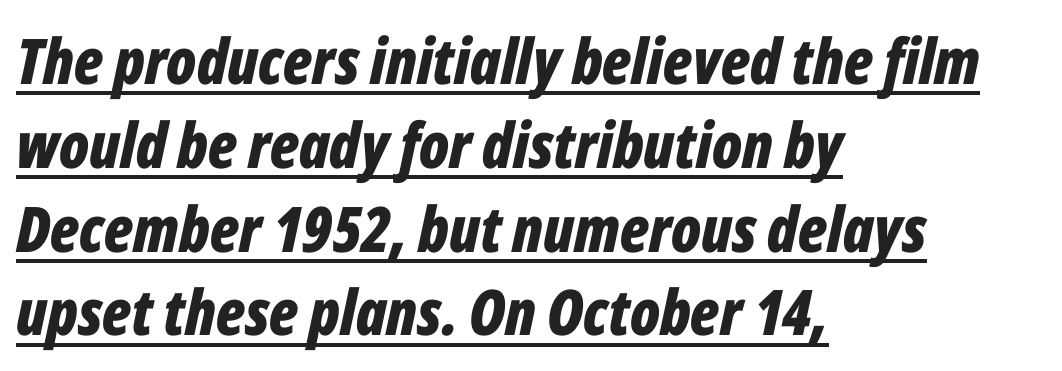
The image shows 63 px bold, condensed type, italic (leaning right); set left-aligned, normal line spacing (1.33x), normal letter spacing, underlined; low stroke contrast and a medium x-height.
